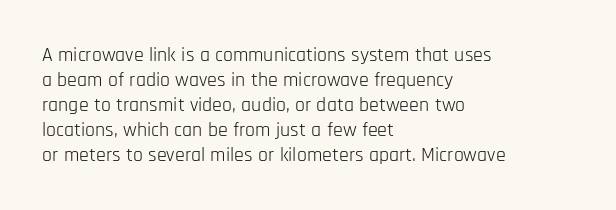
Q: Is the text bold? A: No.
Q: Is the text italic (slanted)? A: No, it is upright.
Q: Is the text underlined? A: No.
Q: How is the paragraph aligned? A: Left-aligned.
Q: Is the spacing between letters normal or unusually wide? A: Normal.
Q: Is the spacing between lines tight, normal or loose? A: Normal.
